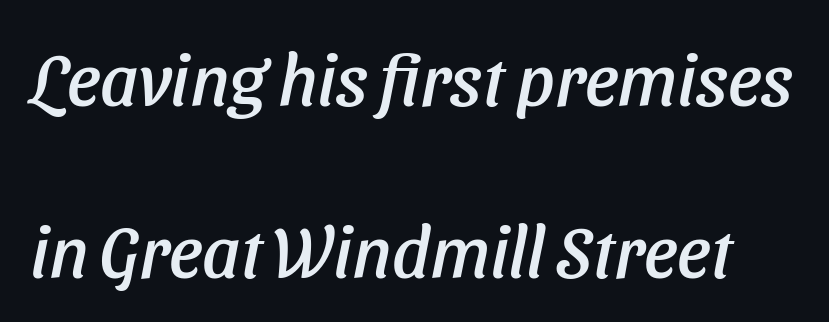
Q: Is the text italic (slanted)? A: Yes, it leans right by about 11 degrees.
Q: Is the text underlined? A: No.
Q: Is the spacing between letters normal or unusually wide? A: Normal.
Q: Is the spacing between lines tight, normal or loose? A: Loose.
Q: Width (condensed, normal, or wide)? A: Normal.
Q: Stroke contrast? A: Low.
Q: x-height? A: Medium.
Q: Monospaced? A: No.
